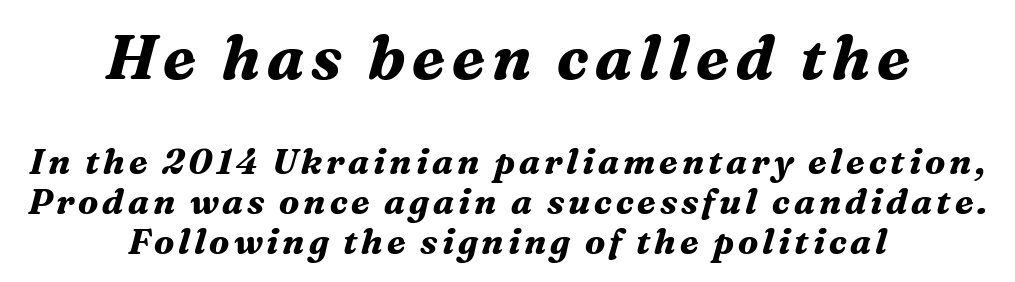
{"serif": "yes", "italic": "yes", "lean": "right", "slant_degrees": 16, "bold": "yes", "weight": "bold", "width": "normal", "stroke_contrast": "medium", "x_height": "medium", "monospaced": "no", "underline": "no", "align": "center", "line_spacing": "tight", "line_spacing_ratio": 1.15, "larger_block": "first", "size_ratio": 1.77, "glyph_px": 62}
